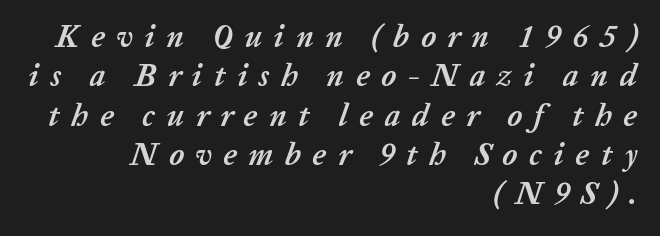
The image shows 31 px semibold type, italic (leaning right); set right-aligned, normal line spacing (1.27x), unusually wide letter spacing (+0.37 em), not underlined; low stroke contrast and a medium x-height.
